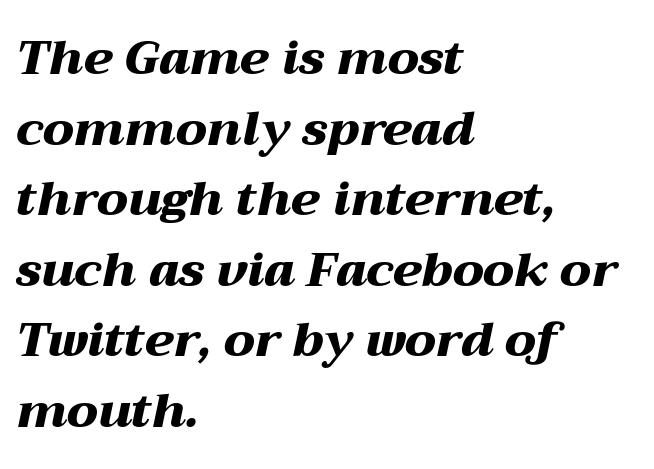
Q: Is the text bold? A: Yes.
Q: Is the text italic (slanted)? A: Yes, it leans right by about 12 degrees.
Q: Is the text underlined? A: No.
Q: How is the paragraph aligned? A: Left-aligned.
Q: Is the spacing between letters normal or unusually wide? A: Normal.
Q: Is the spacing between lines tight, normal or loose? A: Normal.
Q: Width (condensed, normal, or wide)? A: Wide.
Q: Stroke contrast? A: Medium.
Q: x-height? A: Medium.
Q: Monospaced? A: No.
